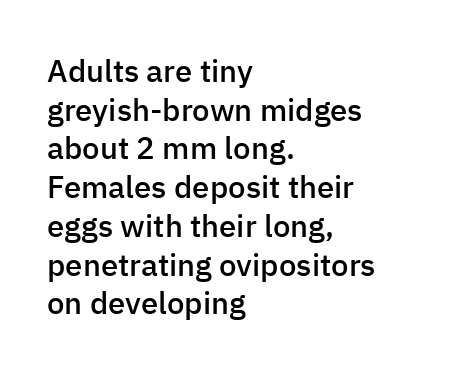
{"serif": "no", "italic": "no", "bold": "semi", "weight": "semibold", "width": "normal", "stroke_contrast": "low", "x_height": "medium", "monospaced": "no", "underline": "no", "align": "left", "line_spacing": "normal", "line_spacing_ratio": 1.25, "letter_spacing": "normal", "letter_spacing_em": 0.0, "glyph_px": 31}
